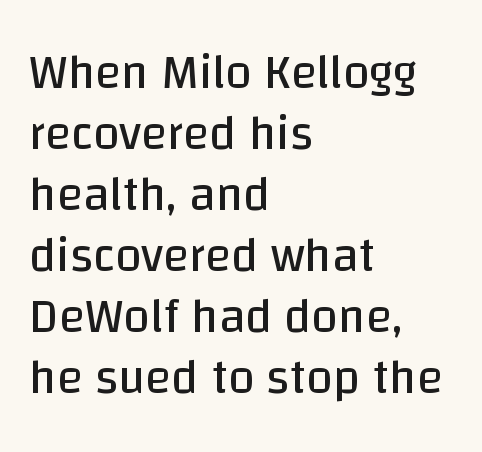
Q: Is the text bold? A: No.
Q: Is the text italic (slanted)? A: No, it is upright.
Q: Is the typeface a serif or a sans-serif typeface? A: Sans-serif.
Q: Is the text underlined? A: No.
Q: How is the paragraph aligned? A: Left-aligned.
Q: Is the spacing between letters normal or unusually wide? A: Normal.
Q: Is the spacing between lines tight, normal or loose? A: Normal.
Q: Width (condensed, normal, or wide)? A: Normal.
Q: Stroke contrast? A: Low.
Q: x-height? A: Large.
Q: Monospaced? A: No.
